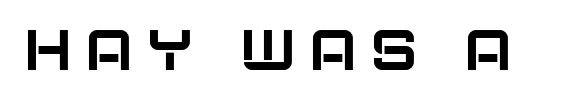
Q: Is the text italic (slanted)? A: No, it is upright.
Q: Is the typeface a serif or a sans-serif typeface? A: Sans-serif.
Q: Is the text underlined? A: No.
Q: Is the spacing between letters normal or unusually wide? A: Unusually wide.
Q: Width (condensed, normal, or wide)? A: Normal.
Q: Stroke contrast? A: Low.
Q: x-height? A: Large.
Q: Monospaced? A: No.
